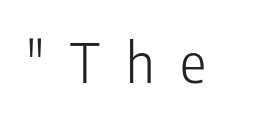
{"serif": "no", "italic": "no", "bold": "no", "weight": "light", "width": "condensed", "stroke_contrast": "low", "x_height": "medium", "monospaced": "no", "underline": "no", "letter_spacing": "wide", "letter_spacing_em": 0.47, "glyph_px": 55}
